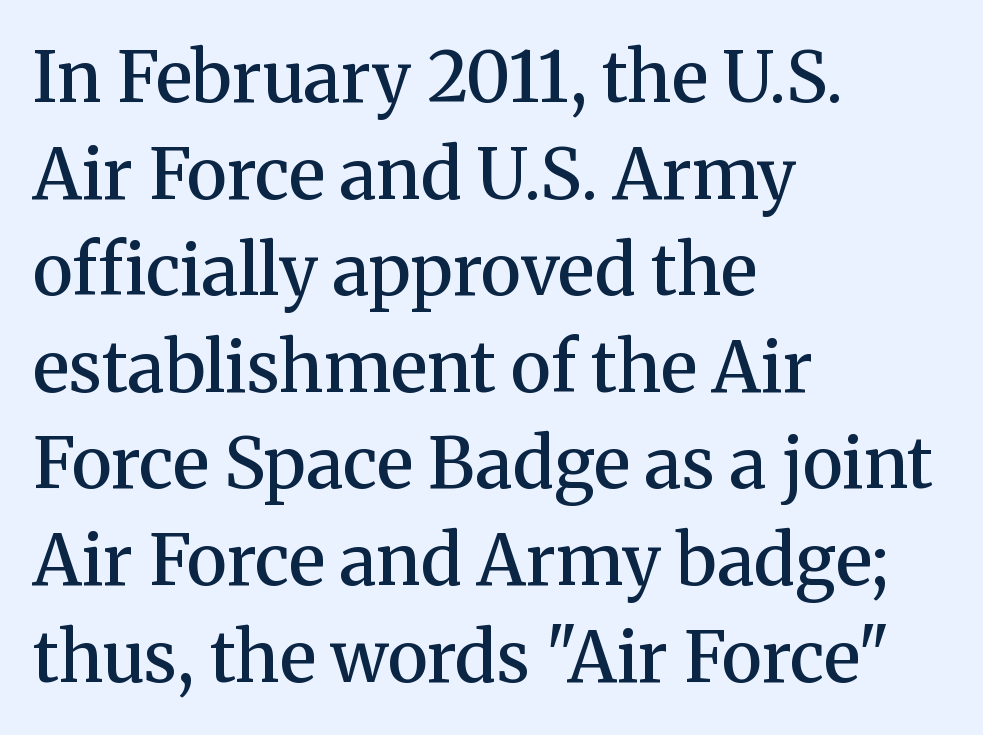
Varying glyph widths throughout — classic text-font behaviour. The typeface chosen for these lines features serifs. Students, note that the glyphs here touch the page at normal intervals. The sample has been set in demibold, a notch under bold.
